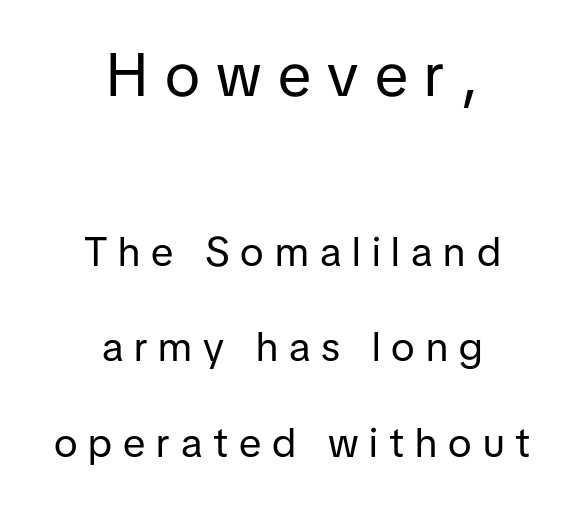
{"serif": "no", "italic": "no", "bold": "no", "weight": "regular", "width": "normal", "stroke_contrast": "low", "x_height": "medium", "monospaced": "no", "underline": "no", "align": "center", "line_spacing": "loose", "line_spacing_ratio": 2.32, "letter_spacing": "wide", "letter_spacing_em": 0.27, "larger_block": "first", "size_ratio": 1.49, "glyph_px": 61}
